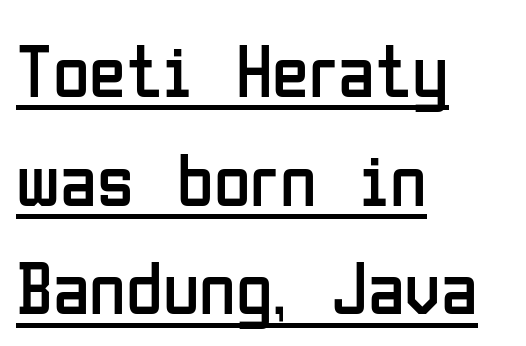
The image shows 75 px regular-weight, condensed sans-serif type, upright; set left-aligned, normal line spacing (1.45x), normal letter spacing, underlined; low stroke contrast and a medium x-height.
